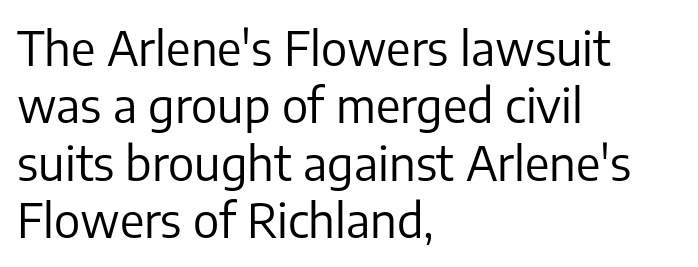
The image shows 47 px regular-weight sans-serif type, upright; set left-aligned, line spacing 1.22x, normal letter spacing, not underlined; low stroke contrast and a medium x-height.
